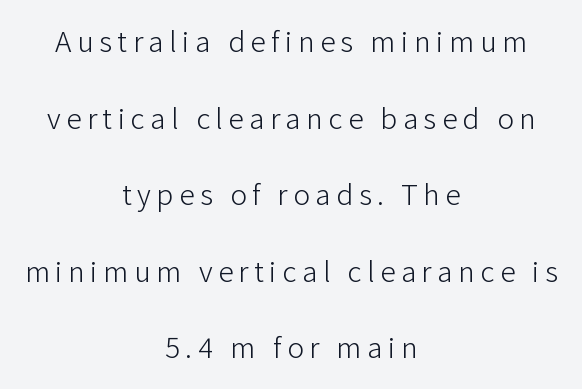
The image shows 31 px light sans-serif type, upright; set centered, loose line spacing (2.47x), not underlined; low stroke contrast and a medium x-height.
